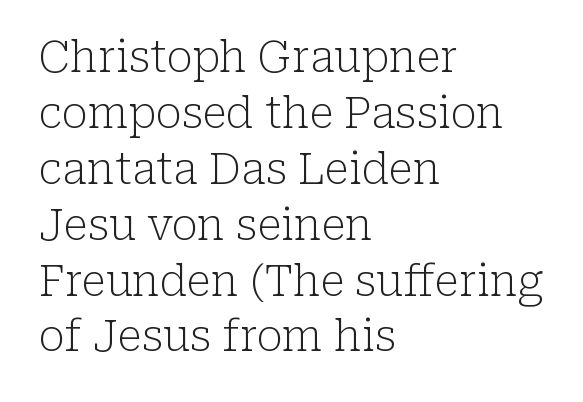
{"serif": "yes", "italic": "no", "bold": "no", "weight": "light", "width": "normal", "stroke_contrast": "low", "x_height": "medium", "monospaced": "no", "underline": "no", "align": "left", "line_spacing": "normal", "line_spacing_ratio": 1.3, "letter_spacing": "normal", "letter_spacing_em": 0.0, "glyph_px": 43}
